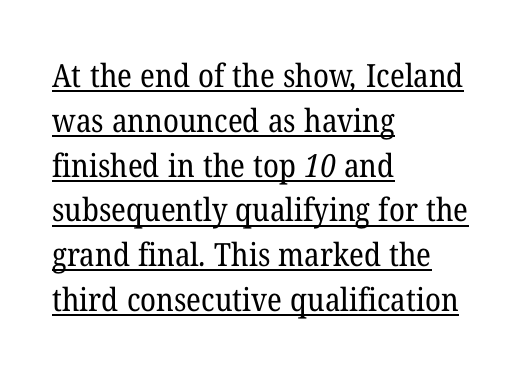
The image shows 32 px regular-weight serif type; set left-aligned, normal line spacing (1.4x), normal letter spacing, underlined; low stroke contrast and a medium x-height.
